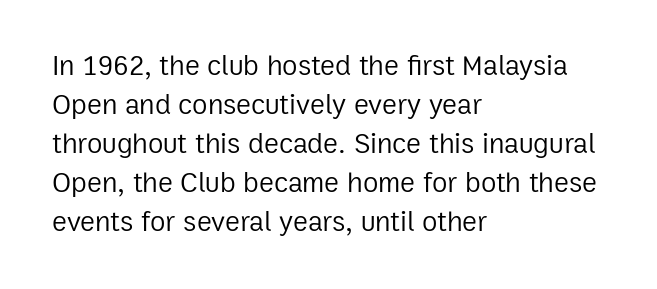
The image shows 28 px regular-weight sans-serif type, upright; set left-aligned, normal line spacing (1.39x), normal letter spacing, not underlined; low stroke contrast and a medium x-height.
